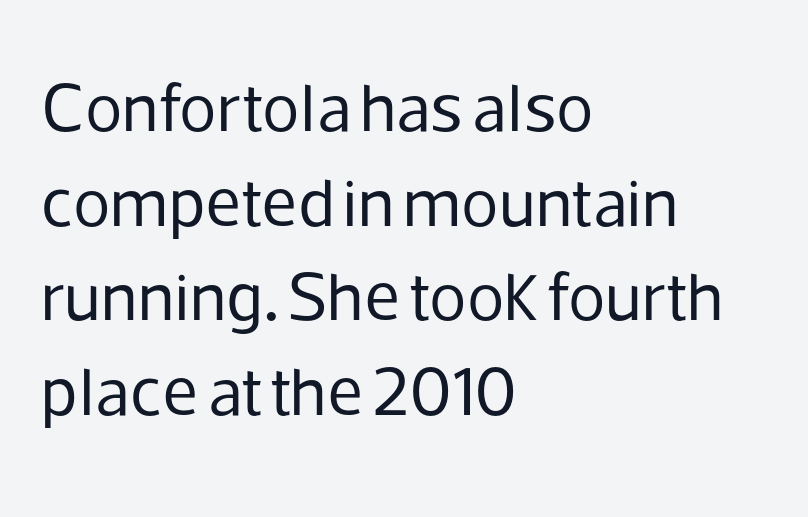
{"serif": "no", "italic": "no", "bold": "no", "weight": "regular", "width": "normal", "stroke_contrast": "low", "x_height": "medium", "monospaced": "no", "underline": "no", "align": "left", "line_spacing": "normal", "line_spacing_ratio": 1.37, "letter_spacing": "normal", "letter_spacing_em": 0.0, "glyph_px": 69}
